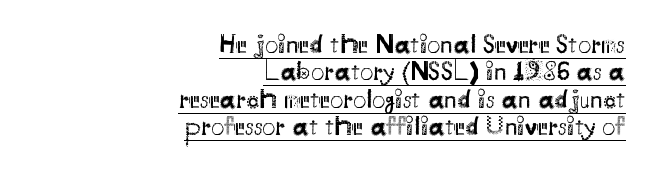
The image shows 26 px text type, upright; set right-aligned, tight line spacing (1.05x), normal letter spacing, underlined.
